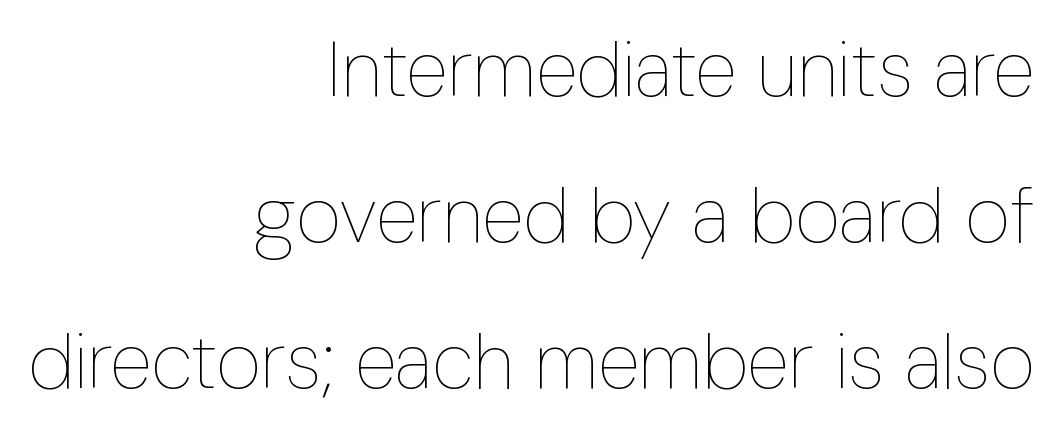
No extra tracking has been applied to these lines. Heft: none added — not bold. Casual observation: everything's shoved over to the right. The face used here is proportionally spaced, like ordinary book or web type. Does the lettering tilt? It doesn't — this is upright.
